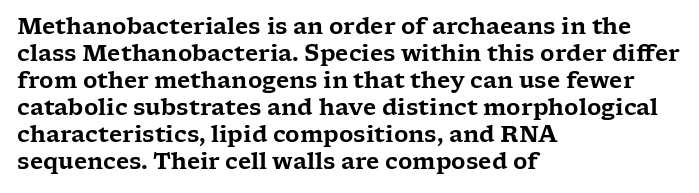
Q: Is the text italic (slanted)? A: No, it is upright.
Q: Is the text underlined? A: No.
Q: How is the paragraph aligned? A: Left-aligned.
Q: Is the spacing between letters normal or unusually wide? A: Normal.
